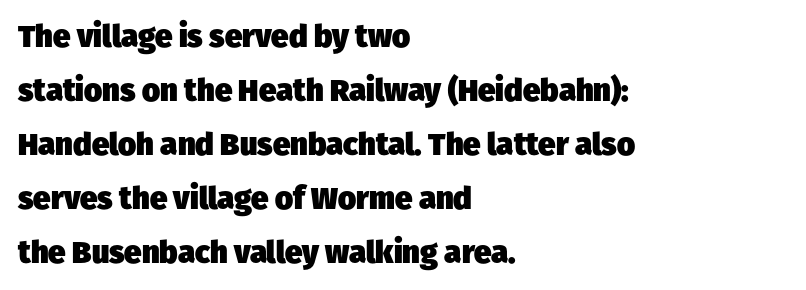
{"serif": "no", "bold": "yes", "weight": "heavy", "width": "normal", "stroke_contrast": "low", "x_height": "medium", "monospaced": "no", "underline": "no", "align": "left", "line_spacing_ratio": 1.74, "letter_spacing": "normal", "letter_spacing_em": 0.0, "glyph_px": 31}
